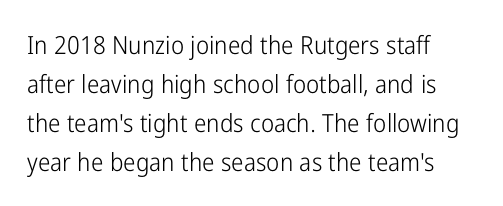
Q: Is the text bold? A: No.
Q: Is the text italic (slanted)? A: No, it is upright.
Q: Is the text underlined? A: No.
Q: How is the paragraph aligned? A: Left-aligned.
Q: Is the spacing between letters normal or unusually wide? A: Normal.
Q: Is the spacing between lines tight, normal or loose? A: Normal.
